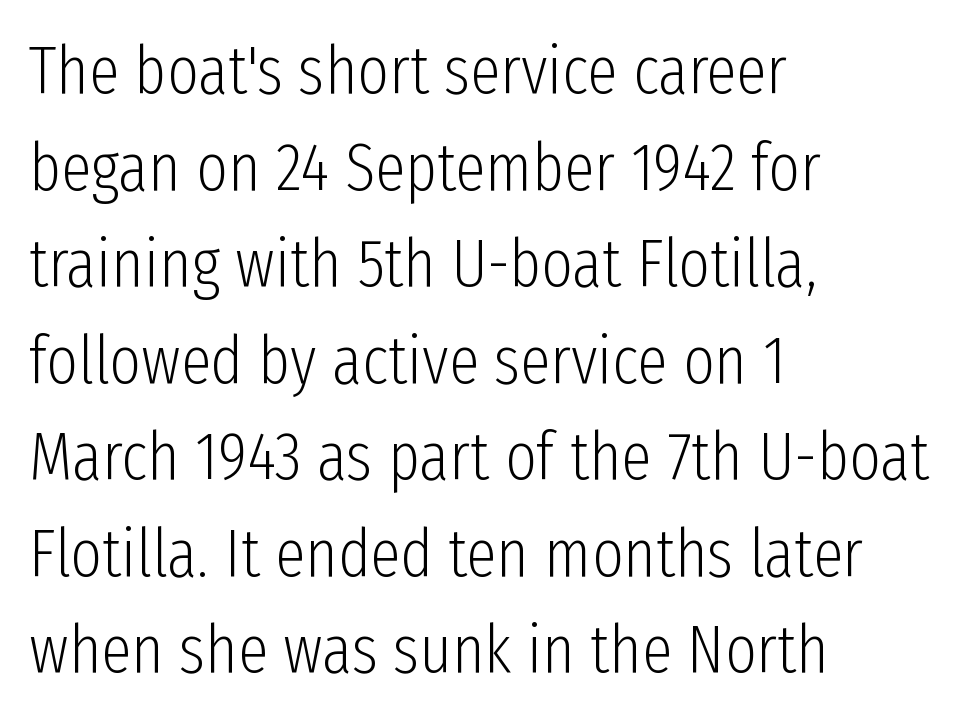
{"serif": "no", "italic": "no", "bold": "no", "weight": "light", "width": "condensed", "stroke_contrast": "low", "x_height": "medium", "monospaced": "no", "underline": "no", "align": "left", "line_spacing": "normal", "line_spacing_ratio": 1.42, "letter_spacing": "normal", "letter_spacing_em": 0.0, "glyph_px": 68}
